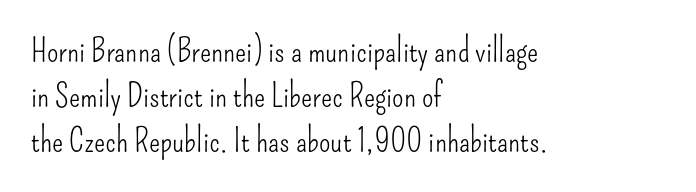
Q: Is the text bold? A: No.
Q: Is the text italic (slanted)? A: No, it is upright.
Q: Is the typeface a serif or a sans-serif typeface? A: Sans-serif.
Q: Is the text underlined? A: No.
Q: How is the paragraph aligned? A: Left-aligned.
Q: Is the spacing between letters normal or unusually wide? A: Normal.
Q: Is the spacing between lines tight, normal or loose? A: Normal.
Q: Width (condensed, normal, or wide)? A: Condensed.
Q: Stroke contrast? A: Low.
Q: x-height? A: Small.
Q: Monospaced? A: No.
